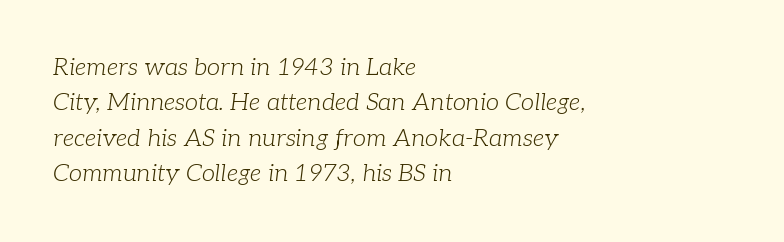
{"italic": "yes", "lean": "right", "slant_degrees": 7, "bold": "no", "underline": "no", "align": "left", "line_spacing": "normal", "line_spacing_ratio": 1.47, "letter_spacing": "normal", "letter_spacing_em": 0.0, "glyph_px": 24}
